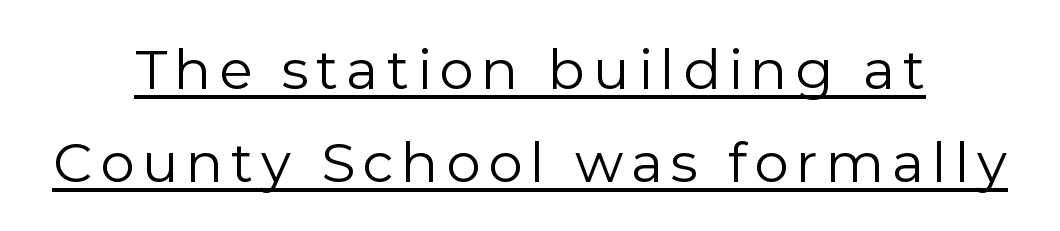
One glance says typical: line gaps are just what's usual. Posture: straight, roman, zero tilt. The face used here is proportionally spaced, like ordinary book or web type. The words here are underlined. The typesetting does not lean heavy: it is not bold. Are there feet on the stems? There aren't — it's a sans.
